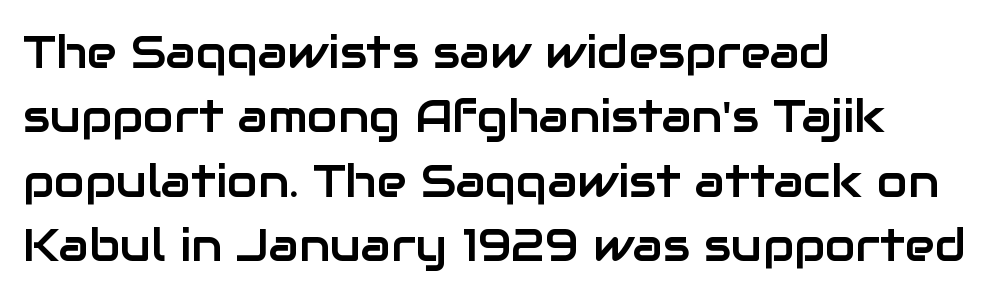
{"serif": "no", "italic": "no", "width": "normal", "stroke_contrast": "low", "x_height": "medium", "monospaced": "no", "underline": "no", "align": "left", "line_spacing": "normal", "line_spacing_ratio": 1.43, "letter_spacing": "normal", "letter_spacing_em": 0.0, "glyph_px": 45}
